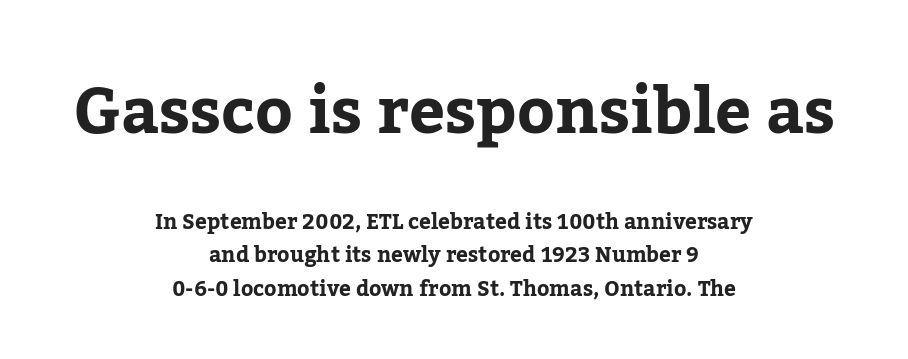
{"serif": "yes", "italic": "no", "bold": "yes", "weight": "bold", "width": "normal", "stroke_contrast": "low", "x_height": "medium", "monospaced": "no", "underline": "no", "align": "center", "line_spacing": "normal", "line_spacing_ratio": 1.59, "letter_spacing": "normal", "letter_spacing_em": 0.0, "larger_block": "first", "size_ratio": 3.05, "glyph_px": 64}
